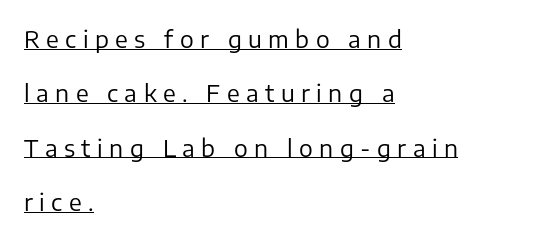
Characters follow at a spacing far wider than the type designer built in. No extra ink here — the face is not bold. This sample is left-justified, so line endings fall wherever the words run out. Vertical spacing — loose. Italic? Not at all — the glyphs are vertical. The words here are underlined.
